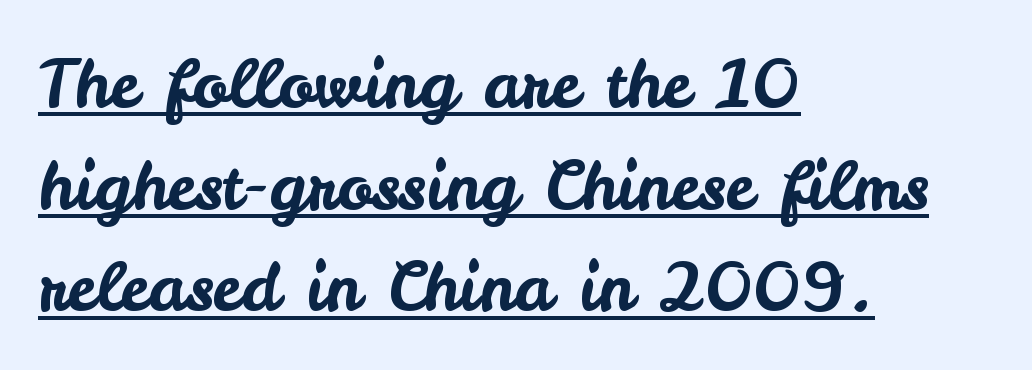
Q: Is the text italic (slanted)? A: Yes.
Q: Is the typeface a serif or a sans-serif typeface? A: Sans-serif.
Q: Is the text underlined? A: Yes.
Q: How is the paragraph aligned? A: Left-aligned.
Q: Is the spacing between letters normal or unusually wide? A: Normal.
Q: Is the spacing between lines tight, normal or loose? A: Normal.
Q: Width (condensed, normal, or wide)? A: Normal.
Q: Stroke contrast? A: Low.
Q: x-height? A: Small.
Q: Monospaced? A: No.
